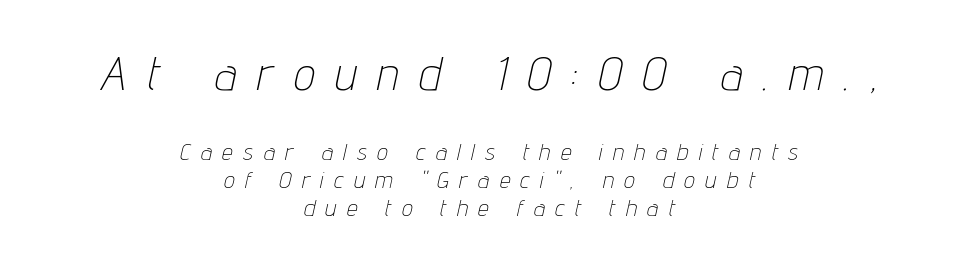
The image shows 47 px thin, condensed type, italic (leaning right); set centered, line spacing 1.16x, unusually wide letter spacing (+0.45 em), not underlined; the first (top) block is 1.96x larger; low stroke contrast and a medium x-height.
